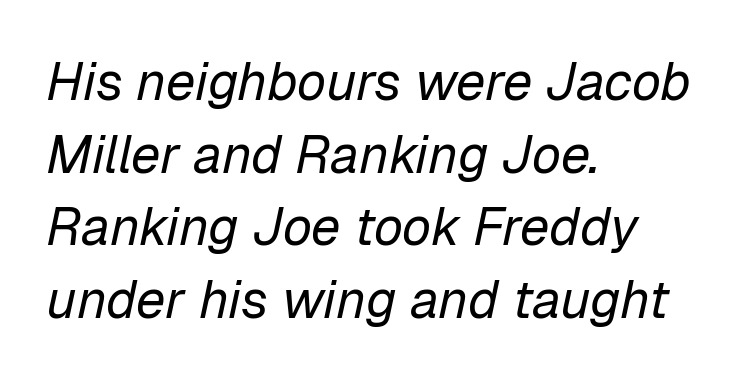
{"italic": "yes", "lean": "right", "slant_degrees": 12, "bold": "no", "weight": "regular", "width": "normal", "stroke_contrast": "low", "x_height": "medium", "monospaced": "no", "underline": "no", "align": "left", "line_spacing": "normal", "line_spacing_ratio": 1.37, "letter_spacing": "normal", "letter_spacing_em": 0.0, "glyph_px": 53}
